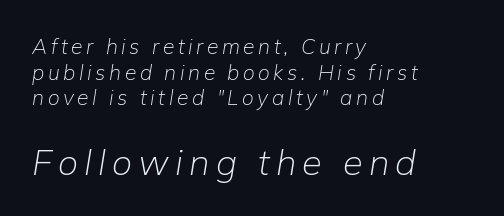
{"italic": "yes", "lean": "right", "slant_degrees": 9, "bold": "no", "weight": "light", "width": "normal", "stroke_contrast": "low", "x_height": "medium", "monospaced": "no", "underline": "no", "align": "left", "line_spacing_ratio": 1.22, "larger_block": "second", "size_ratio": 1.71, "glyph_px": 36}
